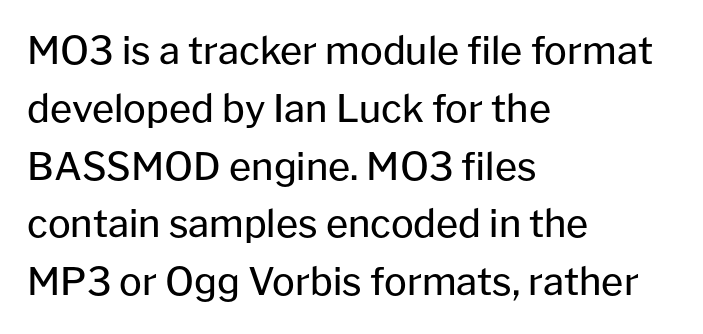
{"serif": "no", "italic": "no", "bold": "no", "weight": "regular", "width": "normal", "stroke_contrast": "low", "x_height": "medium", "monospaced": "no", "underline": "no", "align": "left", "line_spacing": "normal", "line_spacing_ratio": 1.52, "letter_spacing": "normal", "letter_spacing_em": 0.0, "glyph_px": 38}
